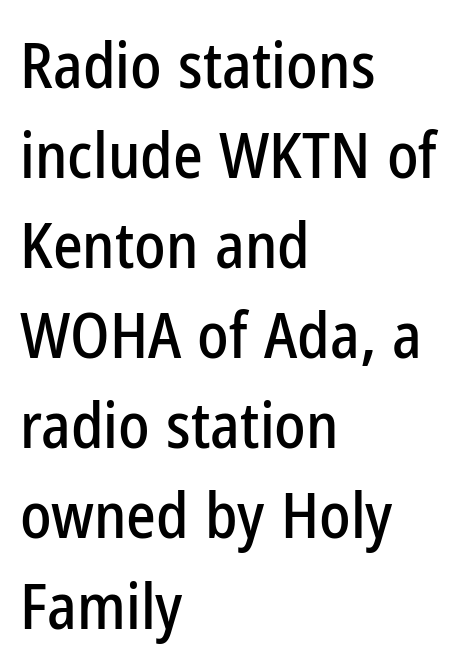
{"serif": "no", "italic": "no", "width": "condensed", "stroke_contrast": "low", "x_height": "medium", "monospaced": "no", "underline": "no", "align": "left", "line_spacing": "normal", "line_spacing_ratio": 1.43, "letter_spacing": "normal", "letter_spacing_em": 0.0, "glyph_px": 63}
